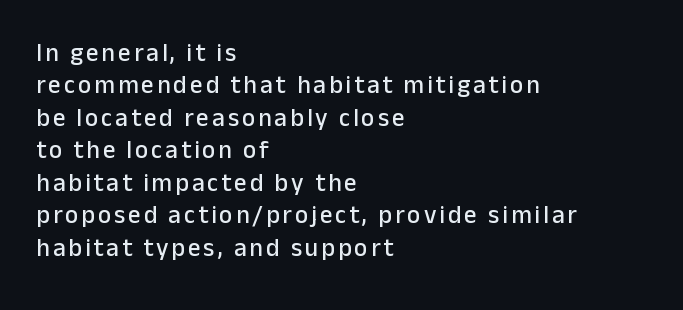
Q: Is the text italic (slanted)? A: No, it is upright.
Q: Is the text underlined? A: No.
Q: How is the paragraph aligned? A: Left-aligned.
Q: Is the spacing between lines tight, normal or loose? A: Normal.
